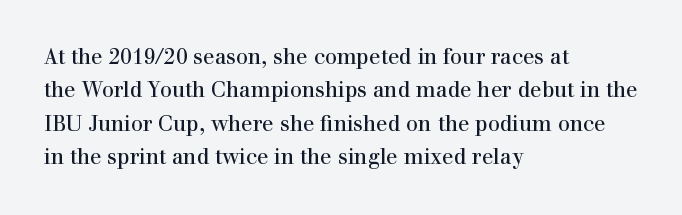
How would I describe the line gaps? Plain and ordinary. Weight: in the light-to-regular range. The type is set solid horizontally, with unmodified tracking. The lines are quadded left.
